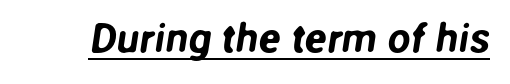
Q: Is the typeface a serif or a sans-serif typeface? A: Sans-serif.
Q: Is the text underlined? A: Yes.
Q: Is the spacing between letters normal or unusually wide? A: Normal.
Q: Width (condensed, normal, or wide)? A: Normal.
Q: Stroke contrast? A: Low.
Q: x-height? A: Medium.
Q: Monospaced? A: No.
